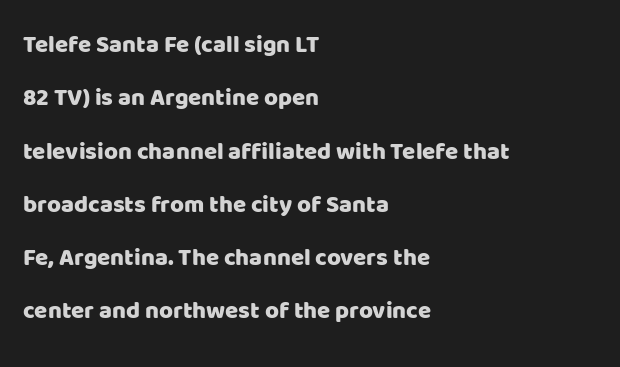
Q: Is the text italic (slanted)? A: No, it is upright.
Q: Is the text underlined? A: No.
Q: How is the paragraph aligned? A: Left-aligned.
Q: Is the spacing between letters normal or unusually wide? A: Normal.
Q: Is the spacing between lines tight, normal or loose? A: Loose.
